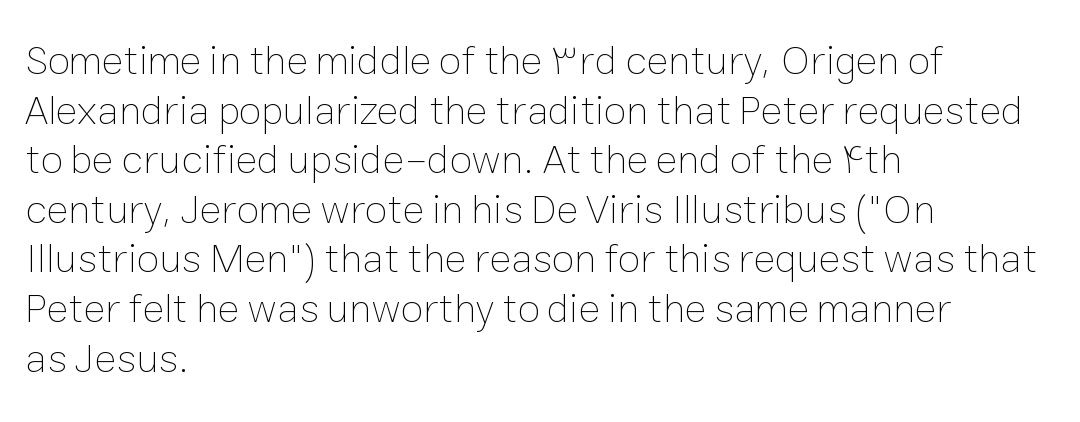
{"italic": "no", "bold": "no", "weight": "thin", "width": "normal", "stroke_contrast": "low", "x_height": "medium", "monospaced": "no", "underline": "no", "align": "left", "line_spacing_ratio": 1.21, "letter_spacing": "normal", "letter_spacing_em": 0.0, "glyph_px": 41}
